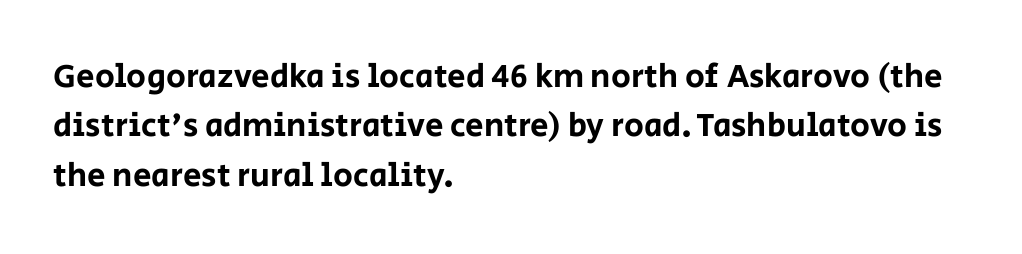
The image shows 33 px sans-serif type, upright; set left-aligned, normal line spacing (1.5x), normal letter spacing, not underlined; low stroke contrast and a large x-height.
